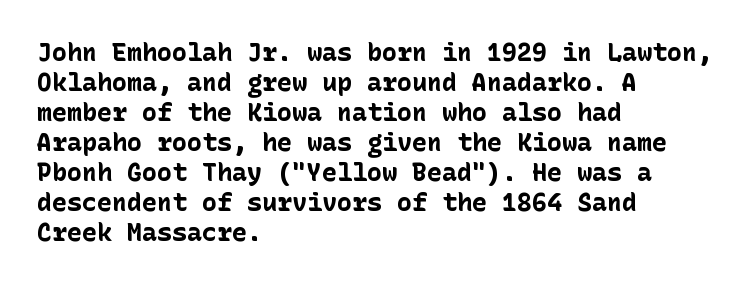
{"italic": "no", "bold": "yes", "underline": "no", "align": "left", "line_spacing_ratio": 1.2, "letter_spacing": "normal", "letter_spacing_em": 0.0, "glyph_px": 25}
